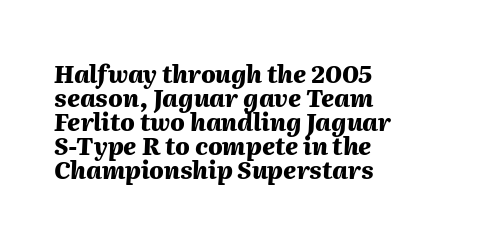
{"italic": "yes", "lean": "right", "slant_degrees": 2, "bold": "yes", "underline": "no", "align": "left", "line_spacing": "tight", "line_spacing_ratio": 1.0, "letter_spacing": "normal", "letter_spacing_em": 0.0, "glyph_px": 24}
